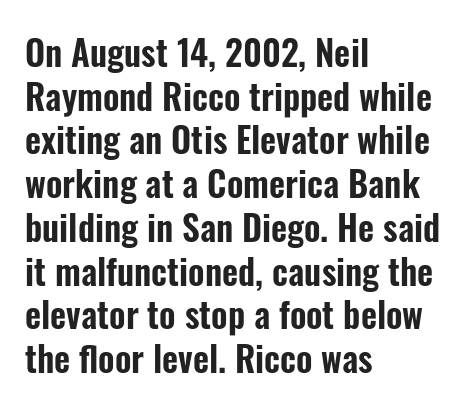
Q: Is the text italic (slanted)? A: No, it is upright.
Q: Is the typeface a serif or a sans-serif typeface? A: Sans-serif.
Q: Is the text underlined? A: No.
Q: How is the paragraph aligned? A: Left-aligned.
Q: Is the spacing between letters normal or unusually wide? A: Normal.
Q: Is the spacing between lines tight, normal or loose? A: Normal.
Q: Width (condensed, normal, or wide)? A: Condensed.
Q: Stroke contrast? A: Low.
Q: x-height? A: Medium.
Q: Monospaced? A: No.
